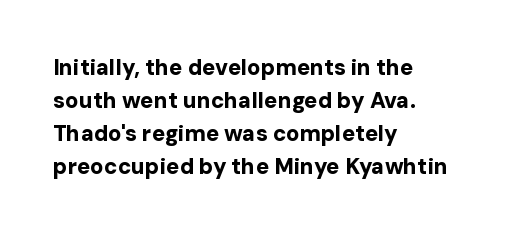
The image shows 22 px bold type, upright; set left-aligned, normal line spacing (1.5x), normal letter spacing, not underlined.
